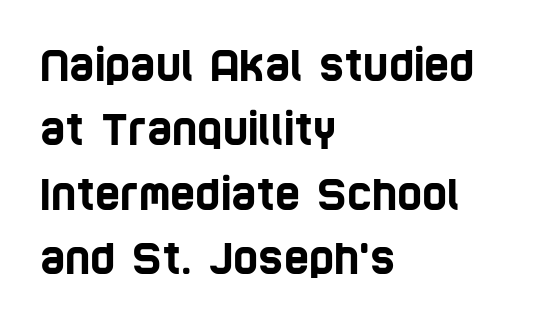
Whoever set this chose a conventional vertical rhythm. The face used here is a sans, in the tradition of grotesques and geometrics. The letters sit at their default tracking, neither squeezed nor spread. Visually the block forms a straight wall on the left and a jagged coastline on the right. The rendering uses natural spacing where letterforms have individual widths. Decoration check: the copy has no underline.
